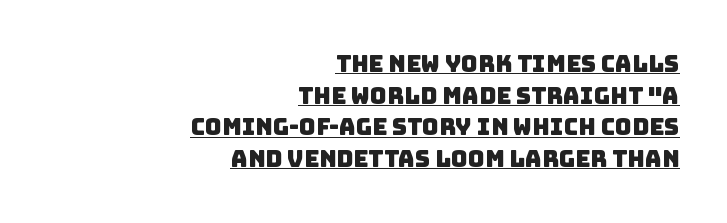
{"underline": "yes", "align": "right", "line_spacing": "normal", "line_spacing_ratio": 1.38, "letter_spacing": "normal", "letter_spacing_em": 0.0, "glyph_px": 23}
